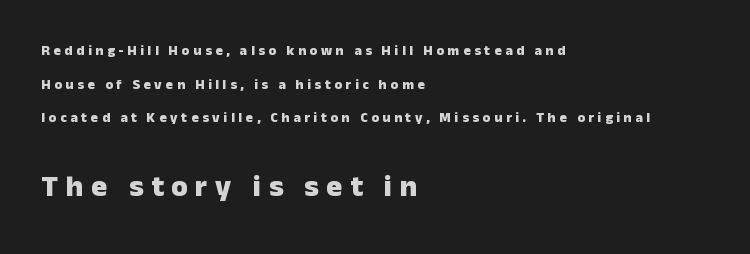
{"serif": "no", "italic": "no", "bold": "yes", "weight": "heavy", "width": "normal", "stroke_contrast": "low", "x_height": "medium", "monospaced": "no", "underline": "no", "align": "left", "line_spacing": "loose", "line_spacing_ratio": 2.41, "letter_spacing": "wide", "letter_spacing_em": 0.26, "larger_block": "second", "size_ratio": 2.14, "glyph_px": 30}
